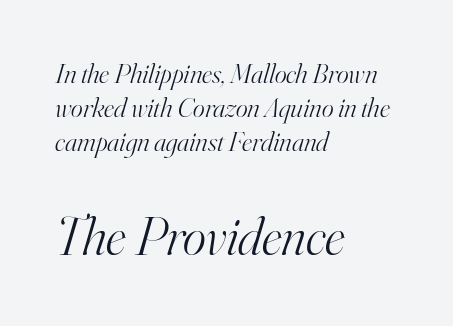
{"serif": "yes", "italic": "yes", "lean": "right", "slant_degrees": 16, "bold": "no", "weight": "light", "width": "normal", "stroke_contrast": "high", "x_height": "small", "monospaced": "no", "underline": "no", "align": "left", "line_spacing_ratio": 1.22, "letter_spacing": "normal", "letter_spacing_em": 0.0, "larger_block": "second", "size_ratio": 1.96, "glyph_px": 55}
